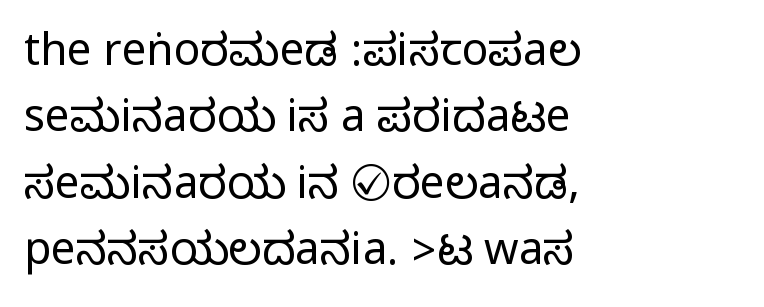
{"serif": "no", "italic": "no", "width": "condensed", "stroke_contrast": "medium", "monospaced": "no", "underline": "no", "align": "left", "line_spacing": "normal", "line_spacing_ratio": 1.51, "letter_spacing": "normal", "letter_spacing_em": 0.0, "glyph_px": 44}
